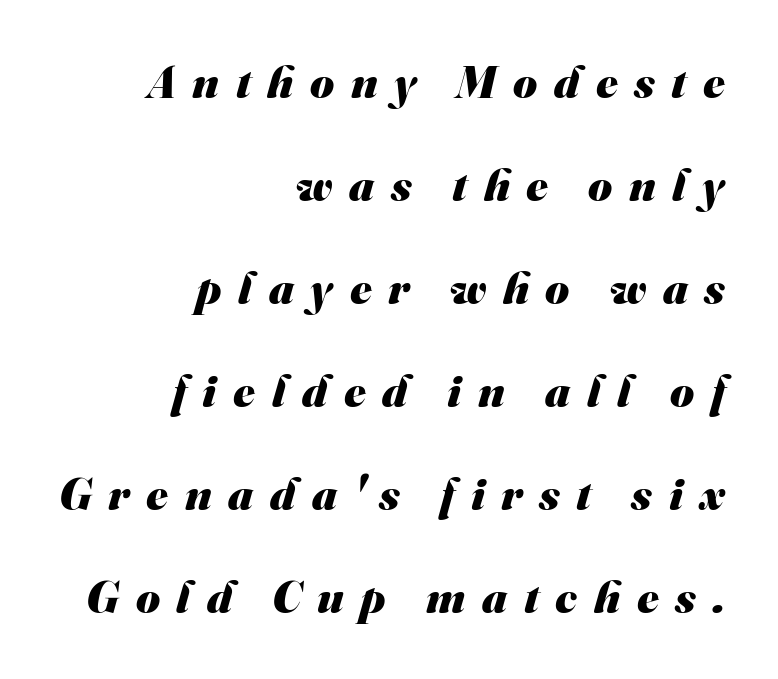
Nobody drew a line under any word here. Varying glyph widths throughout — classic text-font behaviour. These lines are composed in type without serifs. Weight: bold. The paragraph has a hard right edge and a soft left edge.
